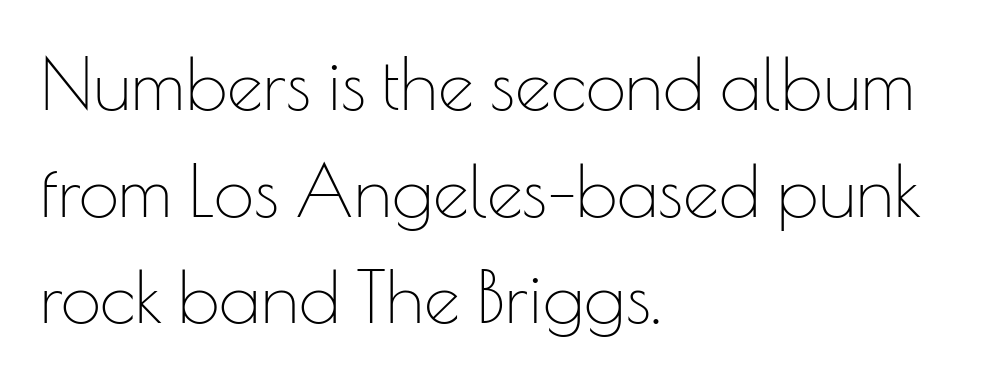
The image shows 72 px thin sans-serif type, upright; set left-aligned, normal line spacing (1.48x), normal letter spacing, not underlined; low stroke contrast and a small x-height.
